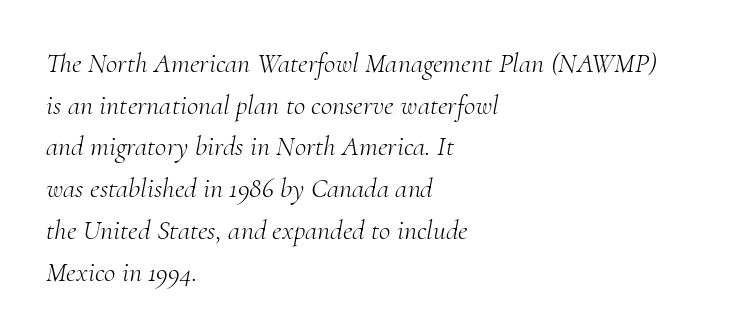
{"serif": "yes", "italic": "yes", "lean": "right", "slant_degrees": 10, "bold": "no", "weight": "light", "width": "normal", "stroke_contrast": "medium", "x_height": "small", "monospaced": "no", "underline": "no", "align": "left", "line_spacing": "normal", "line_spacing_ratio": 1.49, "letter_spacing": "normal", "letter_spacing_em": 0.0, "glyph_px": 28}
